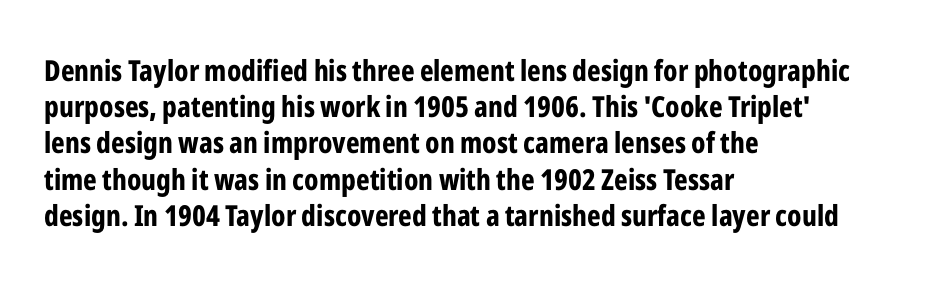
The axis of the letterforms is exactly vertical. Inter-character spacing is left at the font's built-in metrics. Look at the bottom of the vertical strokes: they stop flat, with no serifs. Thick stems and heavy bowls — unmistakably bold.
